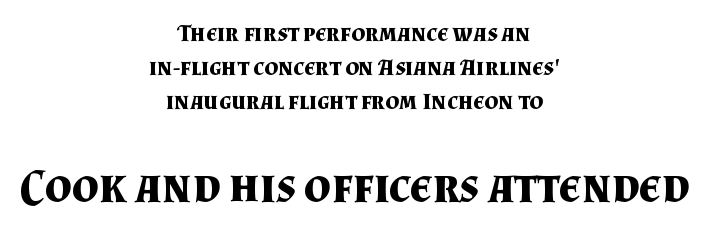
The image shows 47 px bold serif type, upright; set centered, normal line spacing (1.41x), normal letter spacing, not underlined; the second (bottom) block is 1.96x larger; medium stroke contrast and a small x-height.
